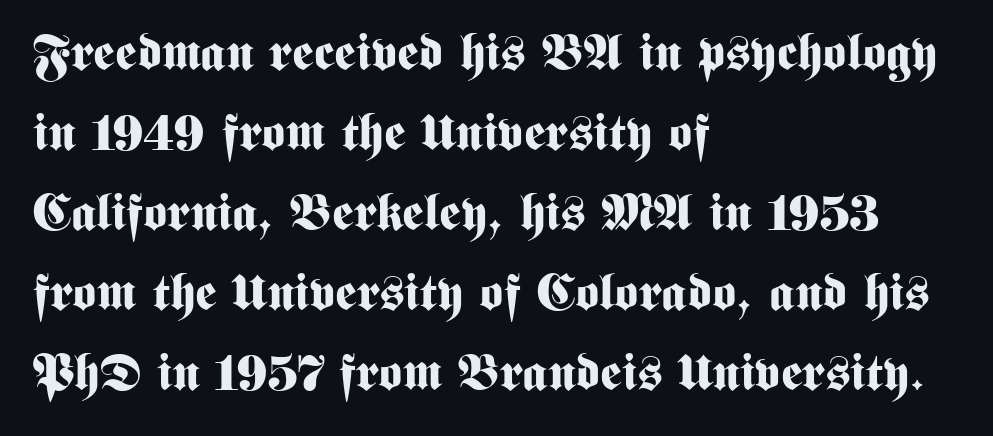
Q: Is the text bold? A: Yes.
Q: Is the text italic (slanted)? A: No, it is upright.
Q: Is the typeface a serif or a sans-serif typeface? A: Sans-serif.
Q: Is the text underlined? A: No.
Q: How is the paragraph aligned? A: Left-aligned.
Q: Is the spacing between letters normal or unusually wide? A: Normal.
Q: Is the spacing between lines tight, normal or loose? A: Normal.
Q: Width (condensed, normal, or wide)? A: Condensed.
Q: Stroke contrast? A: Medium.
Q: x-height? A: Medium.
Q: Monospaced? A: No.
